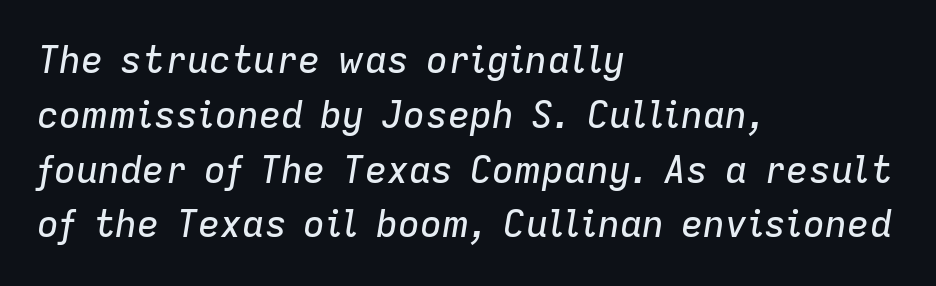
Q: Is the text italic (slanted)? A: Yes, it leans right by about 9 degrees.
Q: Is the text underlined? A: No.
Q: How is the paragraph aligned? A: Left-aligned.
Q: Is the spacing between letters normal or unusually wide? A: Normal.
Q: Is the spacing between lines tight, normal or loose? A: Normal.
Q: Width (condensed, normal, or wide)? A: Normal.
Q: Stroke contrast? A: Low.
Q: x-height? A: Medium.
Q: Monospaced? A: No.
